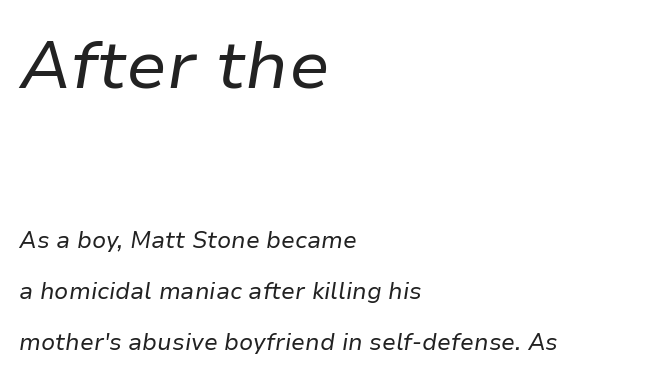
The image shows 68 px regular-weight type, italic (leaning right); set left-aligned, loose line spacing (2.22x), normal letter spacing, not underlined; the first (top) block is 2.96x larger; low stroke contrast and a medium x-height.
